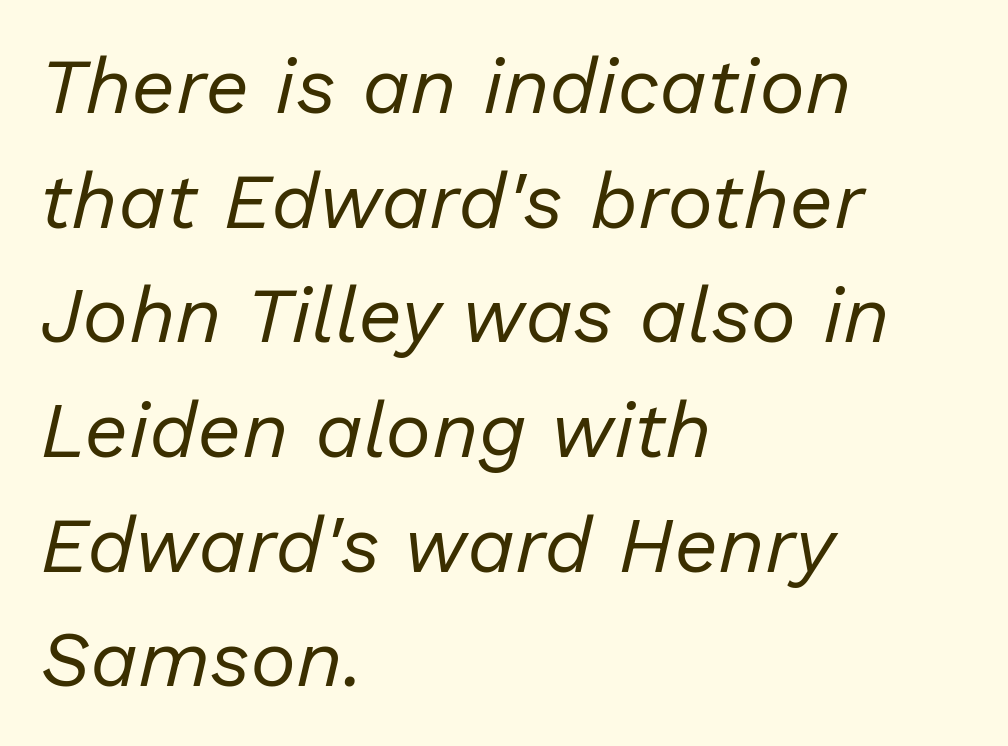
The image shows 78 px regular-weight type, italic (leaning right); set left-aligned, normal line spacing (1.47x), normal letter spacing, not underlined; low stroke contrast and a medium x-height.
